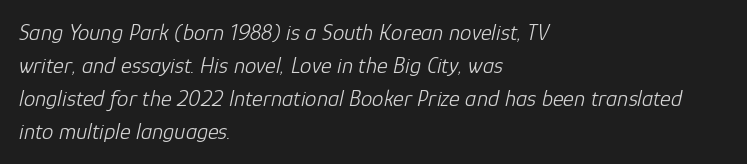
A clean baseline with only descenders dipping below it. Does the leading feel generous? No, just average. The passage shown leans; its letterforms are oblique. Casual observation: everything's shoved over to the left.
